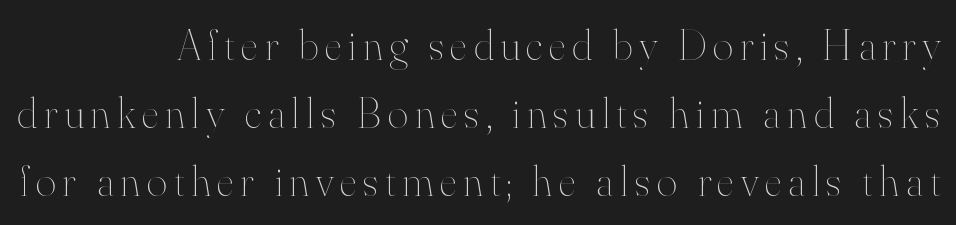
Q: Is the text bold? A: No.
Q: Is the text italic (slanted)? A: No, it is upright.
Q: Is the text underlined? A: No.
Q: How is the paragraph aligned? A: Right-aligned.
Q: Is the spacing between lines tight, normal or loose? A: Normal.
Q: Width (condensed, normal, or wide)? A: Normal.
Q: Stroke contrast? A: High.
Q: x-height? A: Small.
Q: Monospaced? A: No.
